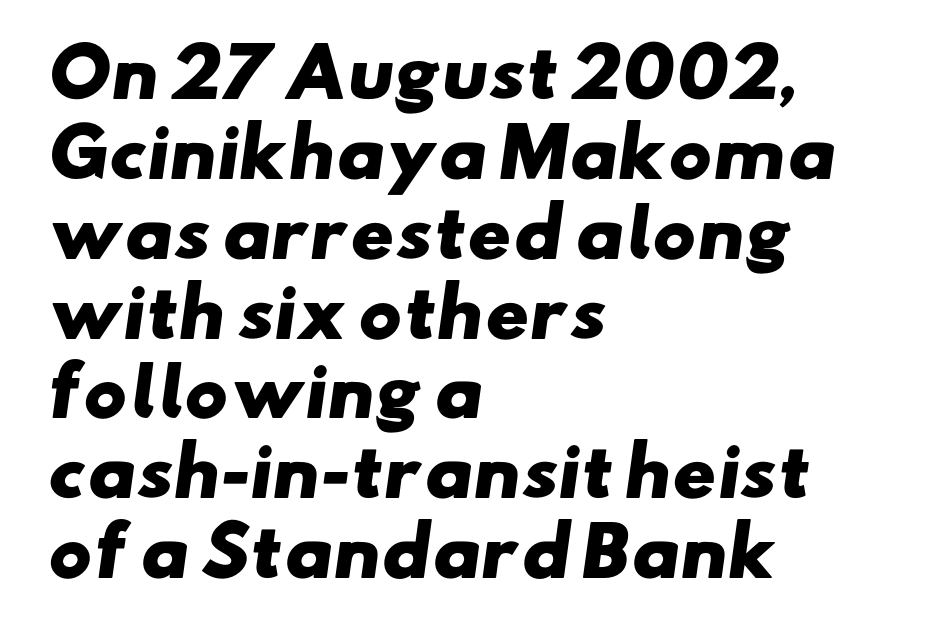
Set as a true bold cut, around the 700 mark. Stroke terminals: plain, sans-serif. The letters advance in unequal steps, a hallmark of proportional type. Short and long lines alike share a common starting point at left. Honestly, there is no underline to notice here at all.
